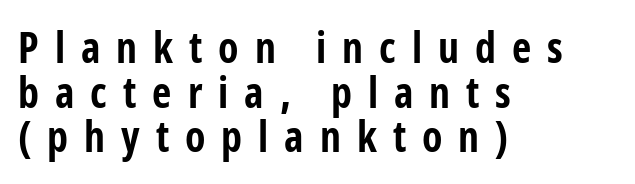
Q: Is the text bold? A: Yes.
Q: Is the text italic (slanted)? A: No, it is upright.
Q: Is the typeface a serif or a sans-serif typeface? A: Sans-serif.
Q: Is the text underlined? A: No.
Q: How is the paragraph aligned? A: Left-aligned.
Q: Is the spacing between letters normal or unusually wide? A: Unusually wide.
Q: Is the spacing between lines tight, normal or loose? A: Tight.
Q: Width (condensed, normal, or wide)? A: Condensed.
Q: Stroke contrast? A: Low.
Q: x-height? A: Medium.
Q: Monospaced? A: No.
